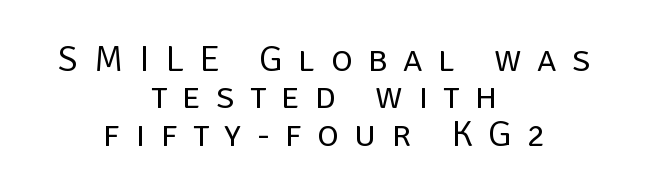
Designer's note — italics off, roman on. Each letter keeps its own natural width here, so spacing adapts to shape. Any mark beneath the type? The region is blank. These glyphs show unthickened strokes, regular width or finer.
